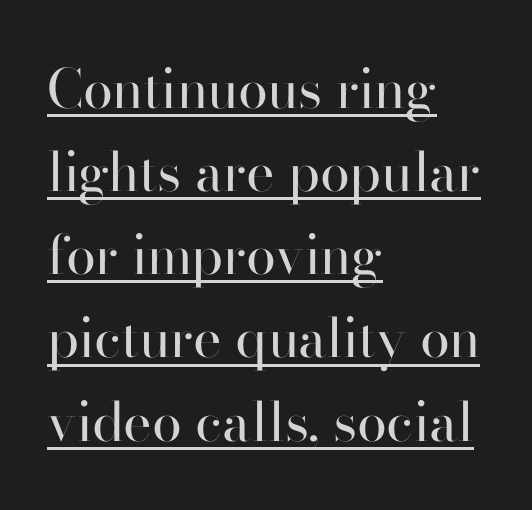
Q: Is the text bold? A: No.
Q: Is the text italic (slanted)? A: No, it is upright.
Q: Is the typeface a serif or a sans-serif typeface? A: Sans-serif.
Q: Is the text underlined? A: Yes.
Q: How is the paragraph aligned? A: Left-aligned.
Q: Is the spacing between letters normal or unusually wide? A: Normal.
Q: Is the spacing between lines tight, normal or loose? A: Normal.
Q: Width (condensed, normal, or wide)? A: Normal.
Q: Stroke contrast? A: High.
Q: x-height? A: Small.
Q: Monospaced? A: No.
